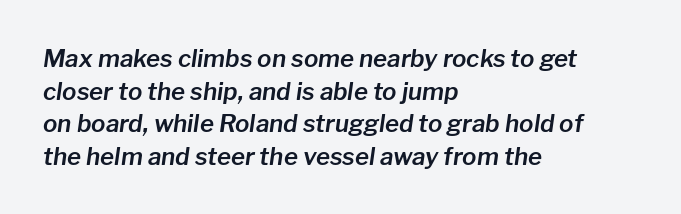
Q: Is the text italic (slanted)? A: Yes, it leans right by about 8 degrees.
Q: Is the text underlined? A: No.
Q: How is the paragraph aligned? A: Left-aligned.
Q: Is the spacing between letters normal or unusually wide? A: Normal.
Q: Is the spacing between lines tight, normal or loose? A: Normal.
